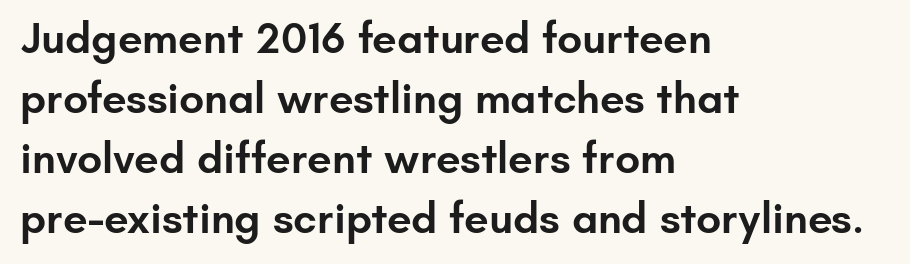
{"serif": "no", "italic": "no", "bold": "semi", "weight": "semibold", "width": "normal", "stroke_contrast": "low", "x_height": "small", "monospaced": "no", "underline": "no", "align": "left", "line_spacing": "normal", "line_spacing_ratio": 1.36, "letter_spacing": "normal", "letter_spacing_em": 0.0, "glyph_px": 44}
